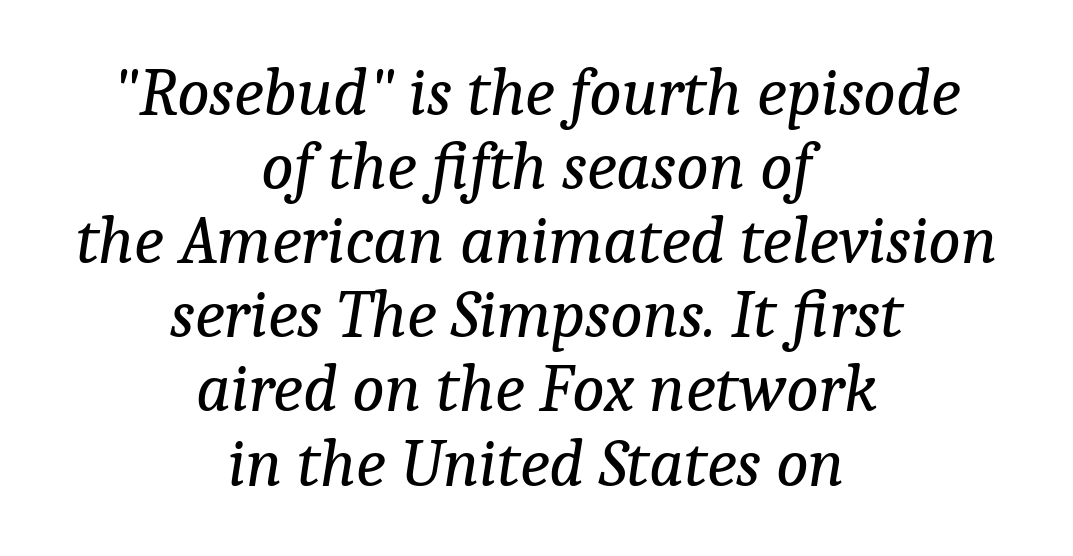
The image shows 68 px regular-weight serif type, italic (leaning right); set centered, tight line spacing (1.09x), normal letter spacing, not underlined; low stroke contrast and a medium x-height.
